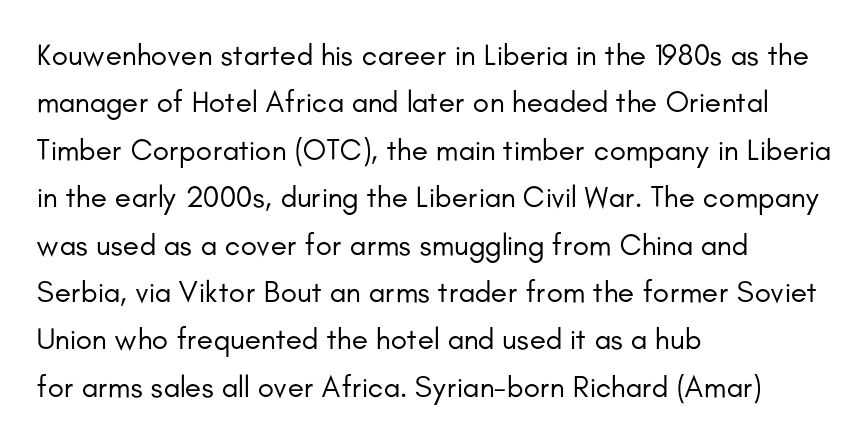
The image shows 30 px regular-weight sans-serif type, upright; set left-aligned, normal line spacing (1.58x), normal letter spacing, not underlined; low stroke contrast and a small x-height.
